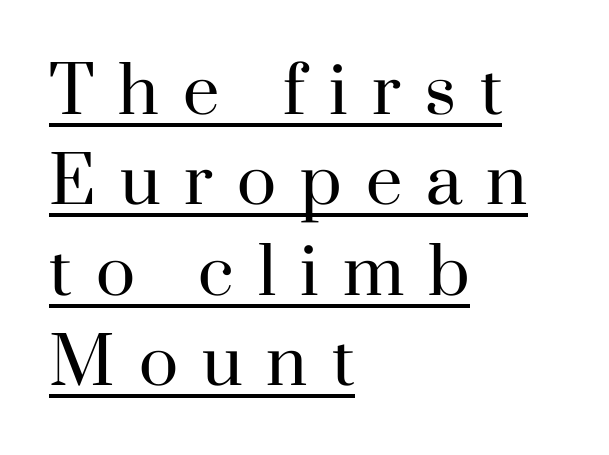
The image shows 65 px regular-weight serif type, upright; set left-aligned, normal line spacing (1.39x), unusually wide letter spacing (+0.37 em), underlined; high stroke contrast and a small x-height.
